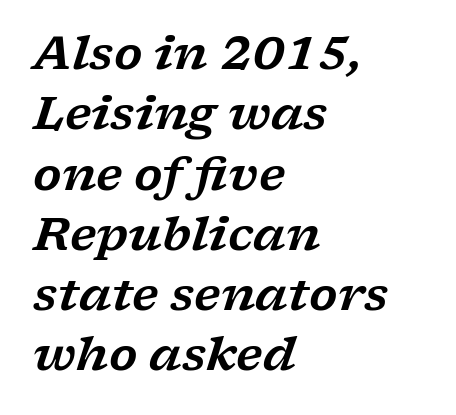
{"serif": "yes", "italic": "yes", "lean": "right", "slant_degrees": 17, "width": "wide", "stroke_contrast": "low", "x_height": "medium", "monospaced": "no", "underline": "no", "align": "left", "line_spacing": "normal", "line_spacing_ratio": 1.31, "letter_spacing": "normal", "letter_spacing_em": 0.0, "glyph_px": 46}
